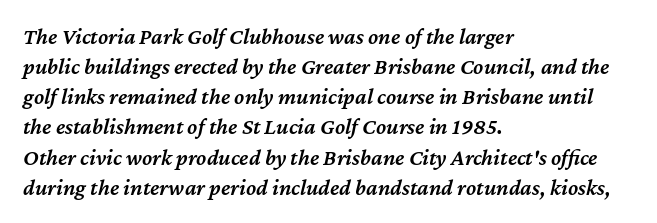
The image shows 23 px text type, italic (leaning right); set left-aligned, normal line spacing (1.31x), normal letter spacing, not underlined.
